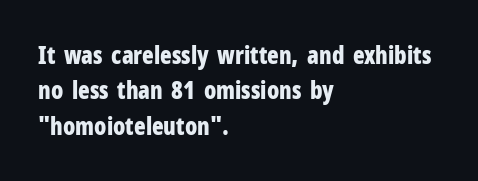
Q: Is the text bold? A: Yes.
Q: Is the text italic (slanted)? A: No, it is upright.
Q: Is the text underlined? A: No.
Q: How is the paragraph aligned? A: Left-aligned.
Q: Is the spacing between letters normal or unusually wide? A: Normal.
Q: Is the spacing between lines tight, normal or loose? A: Normal.
